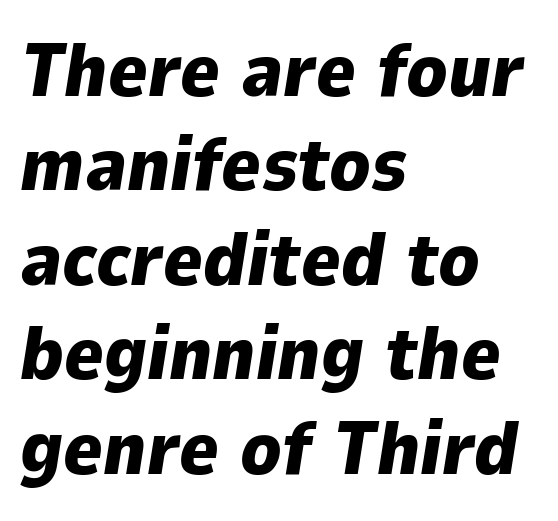
The image shows 75 px heavy type, italic (leaning right); set left-aligned, normal line spacing (1.26x), normal letter spacing, not underlined; low stroke contrast and a medium x-height.
